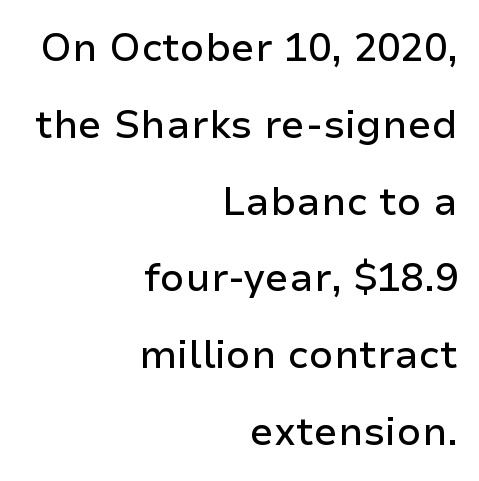
{"serif": "no", "italic": "no", "width": "normal", "stroke_contrast": "low", "x_height": "medium", "monospaced": "no", "underline": "no", "align": "right", "line_spacing": "loose", "line_spacing_ratio": 1.97, "letter_spacing": "normal", "letter_spacing_em": 0.0, "glyph_px": 39}
